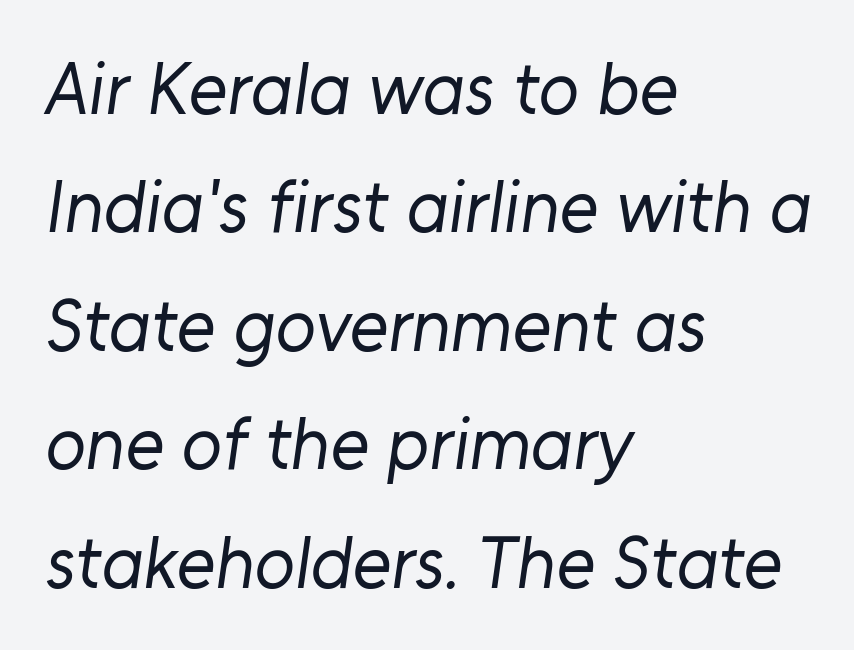
The image shows 74 px regular-weight sans-serif type; set left-aligned, normal line spacing (1.6x), normal letter spacing, not underlined; low stroke contrast and a medium x-height.
